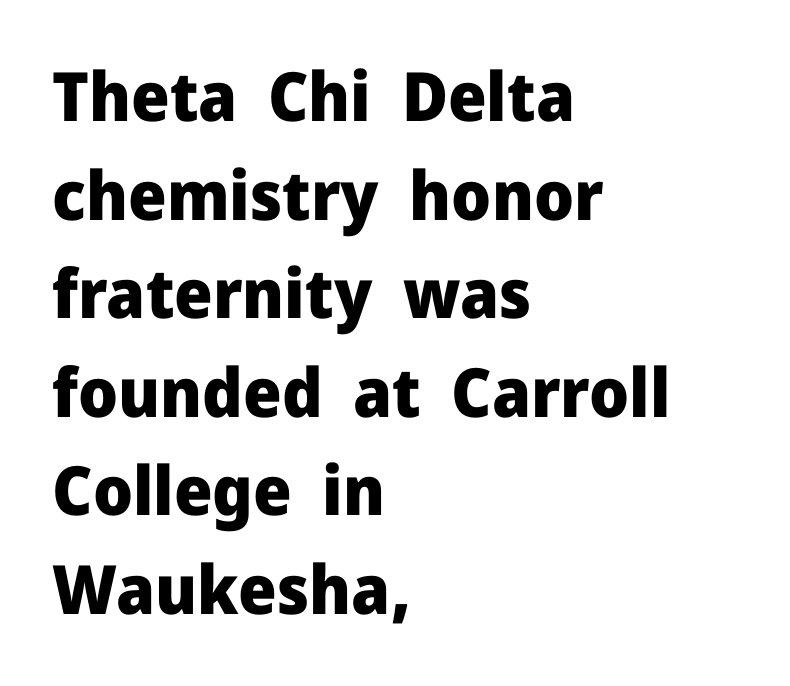
Q: Is the text bold? A: Yes.
Q: Is the text italic (slanted)? A: No, it is upright.
Q: Is the typeface a serif or a sans-serif typeface? A: Sans-serif.
Q: Is the text underlined? A: No.
Q: How is the paragraph aligned? A: Left-aligned.
Q: Is the spacing between letters normal or unusually wide? A: Normal.
Q: Is the spacing between lines tight, normal or loose? A: Normal.
Q: Width (condensed, normal, or wide)? A: Normal.
Q: Stroke contrast? A: Low.
Q: x-height? A: Medium.
Q: Monospaced? A: No.
